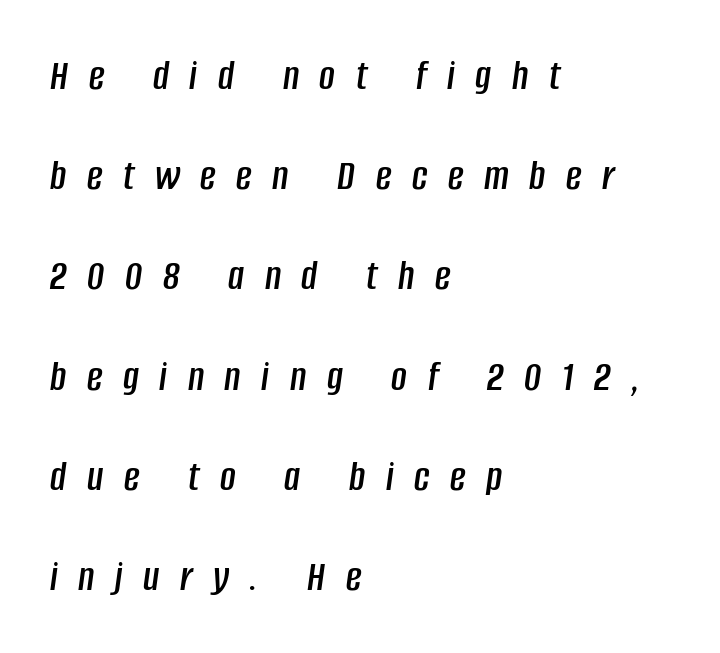
{"italic": "yes", "lean": "right", "slant_degrees": 8, "width": "condensed", "stroke_contrast": "low", "x_height": "large", "monospaced": "no", "underline": "no", "align": "left", "line_spacing": "loose", "line_spacing_ratio": 2.33, "letter_spacing": "wide", "letter_spacing_em": 0.48, "glyph_px": 43}
